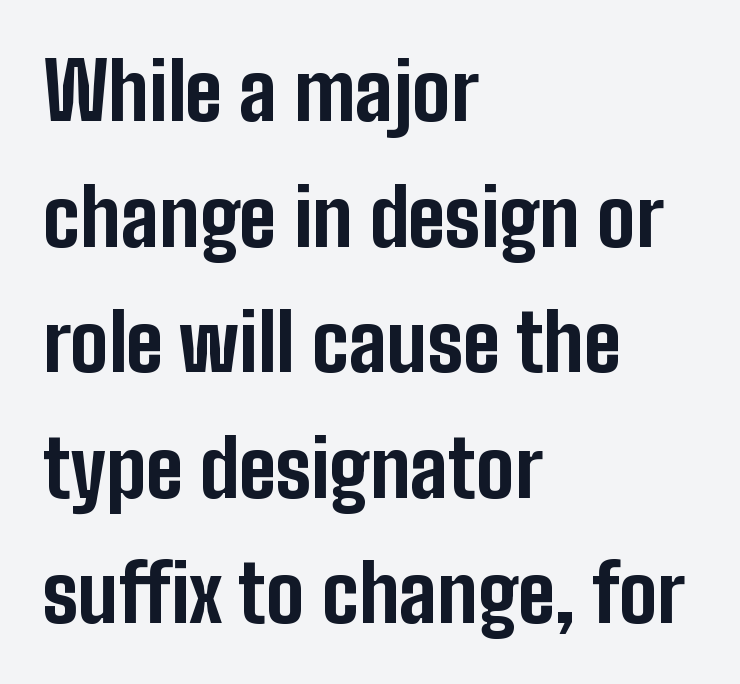
{"serif": "no", "italic": "no", "bold": "yes", "weight": "bold", "width": "condensed", "stroke_contrast": "low", "x_height": "medium", "monospaced": "no", "underline": "no", "align": "left", "line_spacing": "normal", "line_spacing_ratio": 1.59, "letter_spacing": "normal", "letter_spacing_em": 0.0, "glyph_px": 79}
